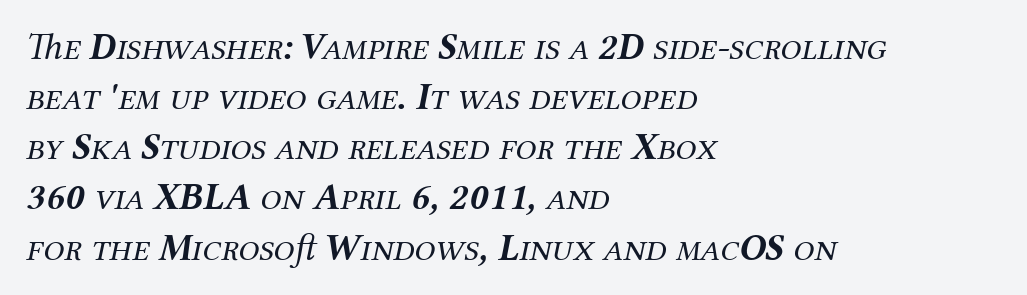
The text carries the slant typical of an italic or oblique font. Does extra space separate the letters? No, they use regular spacing. Summary of vertical rhythm: regular, with standard interline spacing. This is serif lettering, the kind often seen in printed books. The passage shown is not underscored anywhere. This rendering uses left alignment, leaving the right contour irregular.
